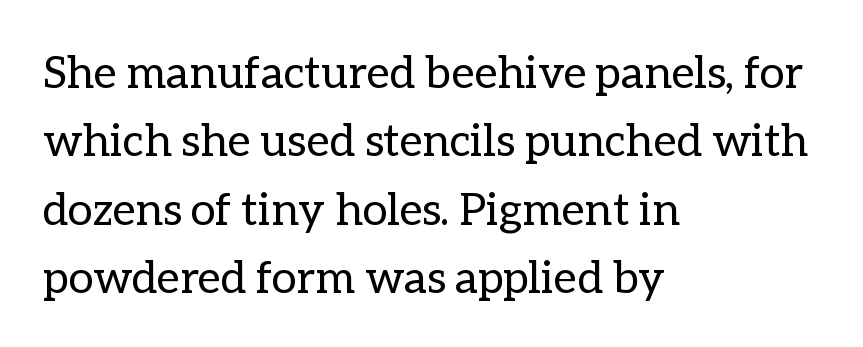
Q: Is the text bold? A: No.
Q: Is the text italic (slanted)? A: No, it is upright.
Q: Is the text underlined? A: No.
Q: How is the paragraph aligned? A: Left-aligned.
Q: Is the spacing between letters normal or unusually wide? A: Normal.
Q: Is the spacing between lines tight, normal or loose? A: Normal.
Q: Width (condensed, normal, or wide)? A: Normal.
Q: Stroke contrast? A: Low.
Q: x-height? A: Medium.
Q: Monospaced? A: No.
